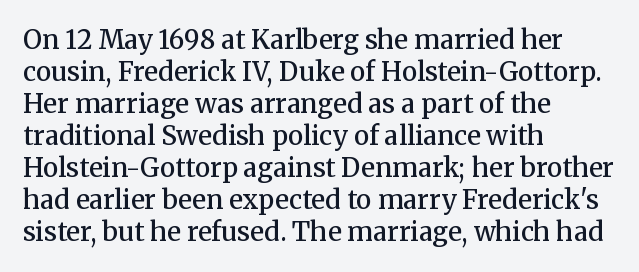
{"italic": "no", "bold": "semi", "underline": "no", "align": "left", "line_spacing_ratio": 1.23, "letter_spacing": "normal", "letter_spacing_em": 0.0, "glyph_px": 26}
